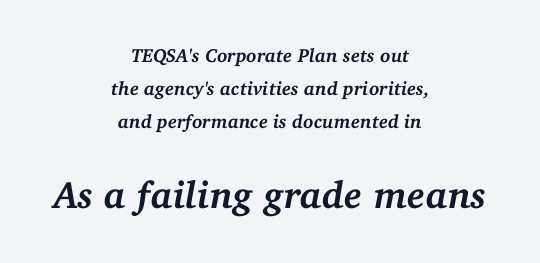
The image shows 38 px semibold serif type, italic (leaning right); set centered, line spacing 1.75x, normal letter spacing, not underlined; the second (bottom) block is 2.0x larger; medium stroke contrast and a medium x-height.
